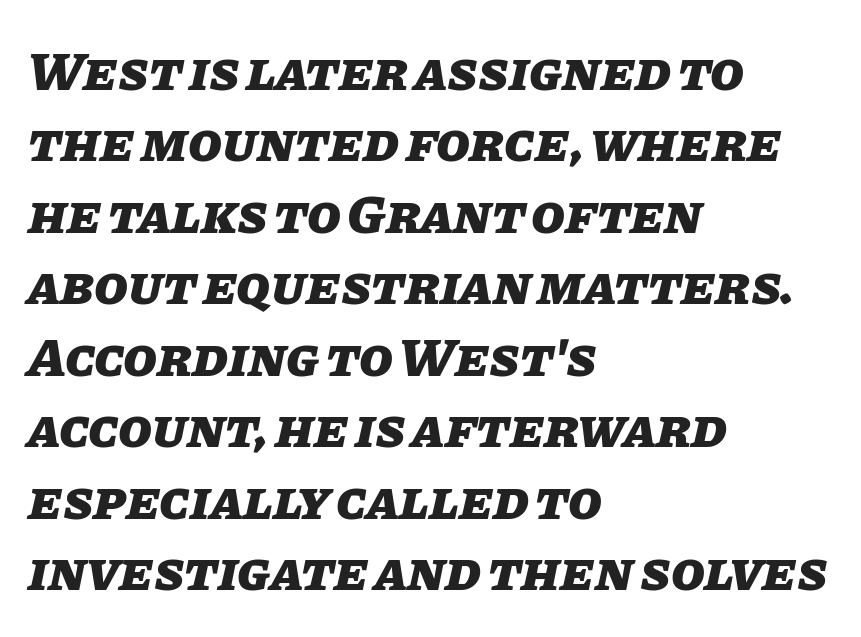
The block of text has a typical density, with ordinary space between rows. Thick stems and heavy bowls — unmistakably bold. Between one letter and the next there's only the usual sliver of space. Unmarked baselines from the first word to the last. Casual observation: everything's shoved over to the left. These lines were composed using italics.
